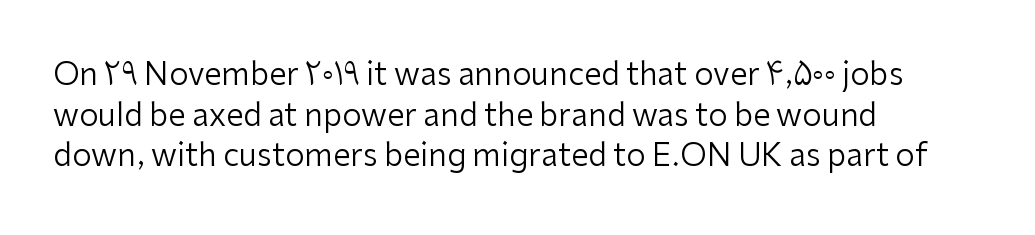
{"serif": "no", "italic": "no", "bold": "no", "weight": "regular", "width": "normal", "stroke_contrast": "low", "x_height": "medium", "monospaced": "no", "underline": "no", "align": "left", "line_spacing": "normal", "line_spacing_ratio": 1.31, "letter_spacing": "normal", "letter_spacing_em": 0.0, "glyph_px": 31}
